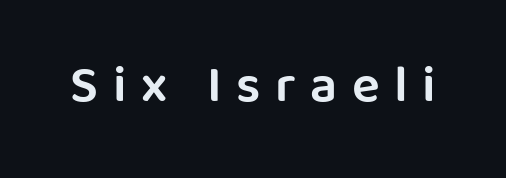
Tracking here is generous; glyphs stand well apart from one another. A semibold gives these letters moderate extra thickness, short of bold. Each letter's strokes conclude bluntly, with no projecting serifs. Descenders hang freely into open space. Do the letters lean? They stand straight. Spacing verdict: proportional, widths tailored to each character.
